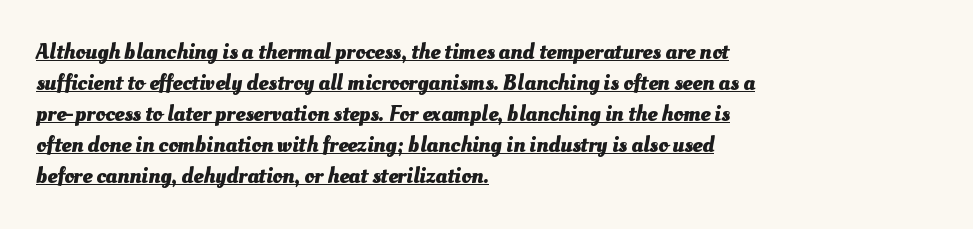
A full-strength bold gives these letters their thick strokes. Is the block centered? No — it sits flush against the left margin. Each word holds together tightly as a unit, with standard inter-letter gaps. Each new line begins a customary step beneath the previous one. The rendering uses the underline text-decoration.
